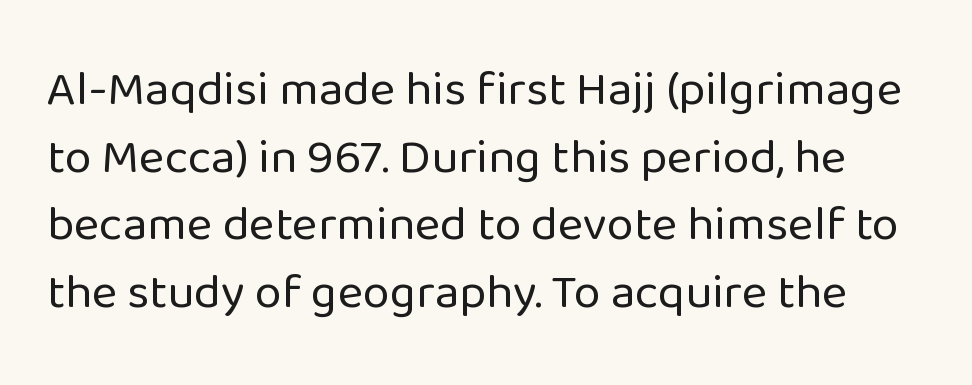
{"serif": "no", "italic": "no", "bold": "no", "weight": "regular", "width": "normal", "stroke_contrast": "low", "x_height": "medium", "monospaced": "no", "underline": "no", "line_spacing": "normal", "line_spacing_ratio": 1.38, "letter_spacing": "normal", "letter_spacing_em": 0.0, "glyph_px": 49}
